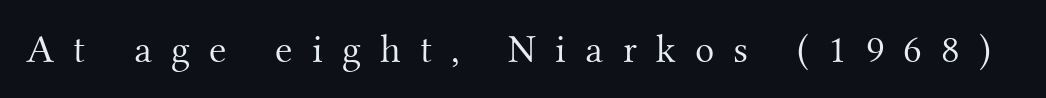
Q: Is the text bold? A: No.
Q: Is the text italic (slanted)? A: No, it is upright.
Q: Is the typeface a serif or a sans-serif typeface? A: Serif.
Q: Is the text underlined? A: No.
Q: Is the spacing between letters normal or unusually wide? A: Unusually wide.
Q: Width (condensed, normal, or wide)? A: Normal.
Q: Stroke contrast? A: Medium.
Q: x-height? A: Small.
Q: Monospaced? A: No.
